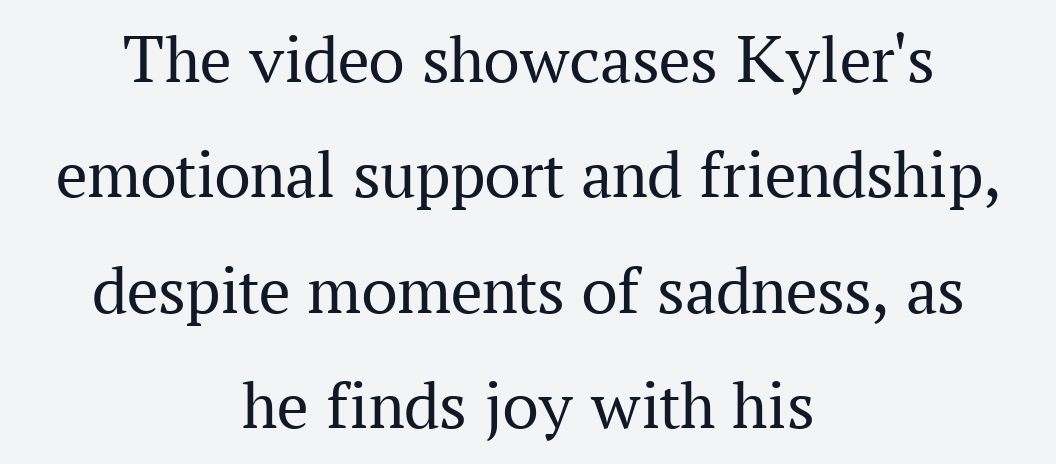
Q: Is the text bold? A: No.
Q: Is the text italic (slanted)? A: No, it is upright.
Q: Is the typeface a serif or a sans-serif typeface? A: Serif.
Q: Is the text underlined? A: No.
Q: How is the paragraph aligned? A: Centered.
Q: Is the spacing between letters normal or unusually wide? A: Normal.
Q: Is the spacing between lines tight, normal or loose? A: Normal.
Q: Width (condensed, normal, or wide)? A: Normal.
Q: Stroke contrast? A: Medium.
Q: x-height? A: Medium.
Q: Monospaced? A: No.
